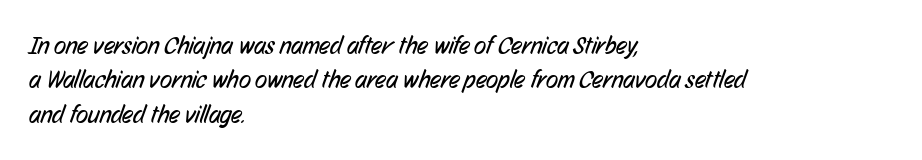
{"bold": "no", "underline": "no", "align": "left", "line_spacing": "normal", "line_spacing_ratio": 1.38, "letter_spacing": "normal", "letter_spacing_em": 0.0, "glyph_px": 25}
